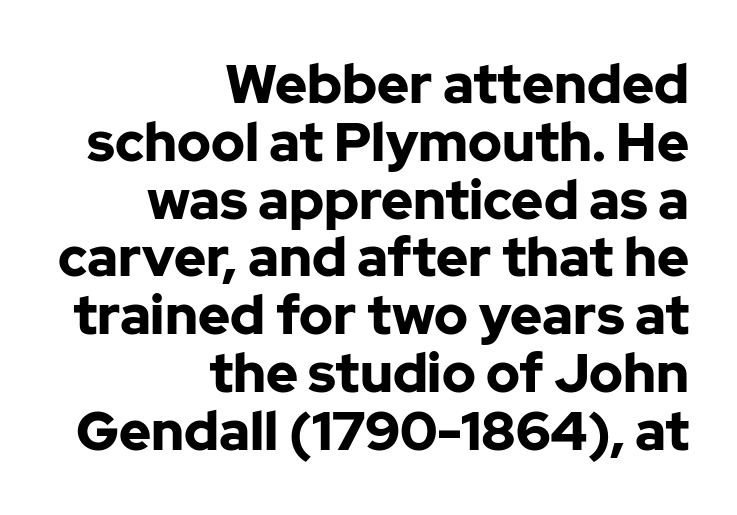
The image shows 54 px bold sans-serif type, upright; set right-aligned, tight line spacing (1.07x), normal letter spacing, not underlined; low stroke contrast and a medium x-height.
